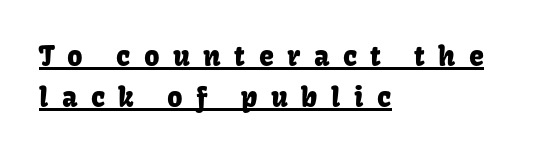
Glyph-to-glyph distance is far greater than everyday printed text. Layout note: lines flush left. This is underlined copy, the kind a proofreader might mark for attention. The font's upright variant was chosen for this text.
